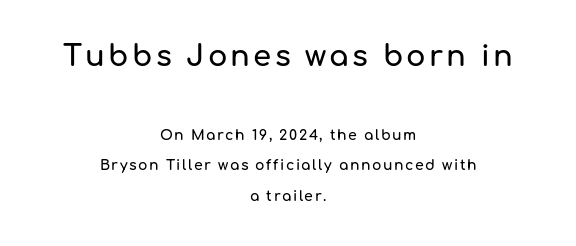
Q: Is the text italic (slanted)? A: No, it is upright.
Q: Is the typeface a serif or a sans-serif typeface? A: Sans-serif.
Q: Is the text underlined? A: No.
Q: How is the paragraph aligned? A: Centered.
Q: Is the spacing between lines tight, normal or loose? A: Loose.
Q: Which block of text is set in a larger size, the first (top) or the second (bottom)? A: The first (top) one.
Q: Width (condensed, normal, or wide)? A: Normal.
Q: Stroke contrast? A: Low.
Q: x-height? A: Medium.
Q: Monospaced? A: No.
